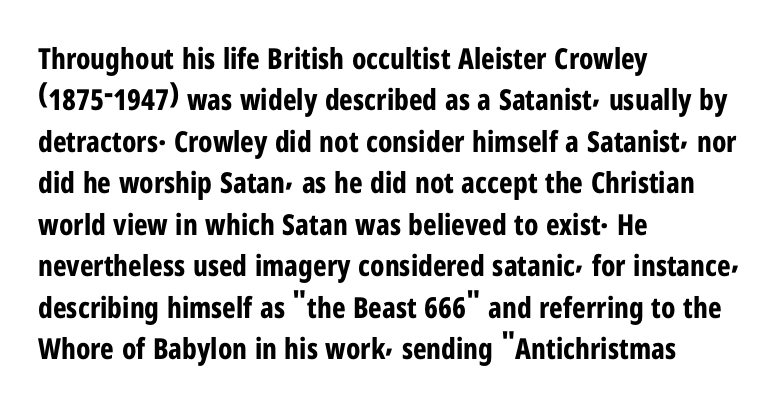
The image shows 29 px bold, condensed sans-serif type, upright; set left-aligned, normal line spacing (1.43x), normal letter spacing, not underlined; low stroke contrast and a medium x-height.
